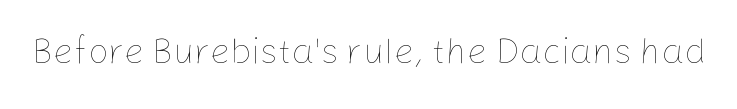
The image shows 36 px thin type, upright; set normal letter spacing, not underlined; low stroke contrast and a medium x-height.
